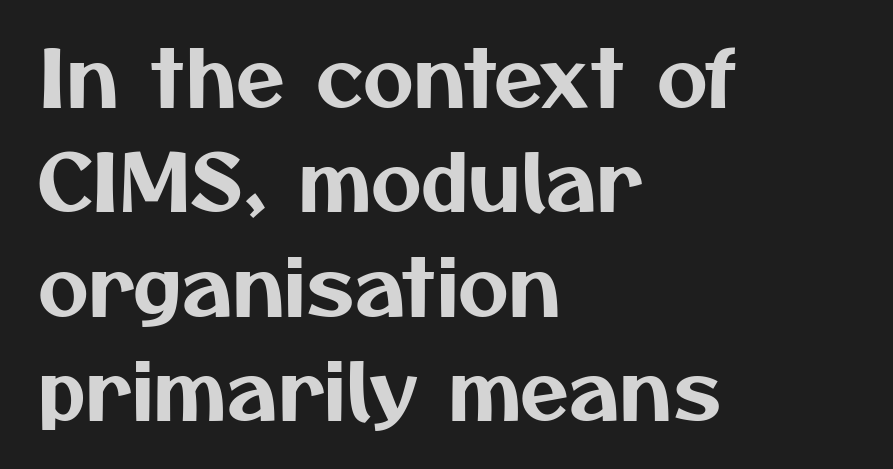
Character widths vary here, with narrow letters taking less room than wide ones. Serif or sans? Sans — the stroke terminals are bare. A bare baseline throughout the passage. The rag falls on the right side of this text block. Evenly set lines give the paragraph a standard silhouette. Here the glyphs are tracked normally, forming tight word shapes.
